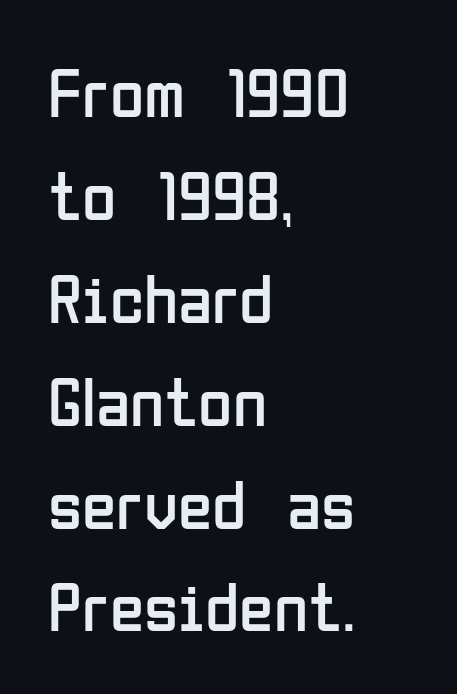
The passage shown stacks its lines at a standard gap. You could call the tracking neutral — neither tight nor loose. Think of a printed novel: that variable character pitch is what you see here. Bare-footed words on every line. The letterforms sit at book weight or below. Typeset ragged right — the left edge is the straight one.
